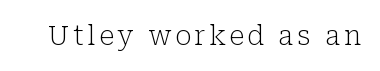
The space directly below the letters is spotless. The letters look calm and open, with moderate or lighter stems. Notice how the stems are strictly vertical — no italics here.
